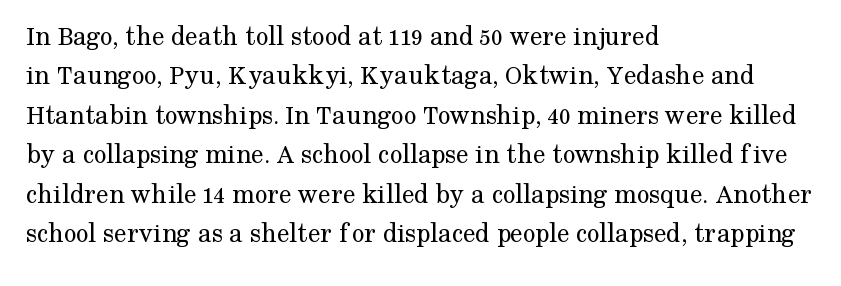
{"serif": "yes", "italic": "no", "bold": "no", "weight": "regular", "width": "normal", "stroke_contrast": "medium", "x_height": "medium", "monospaced": "no", "underline": "no", "align": "left", "line_spacing": "normal", "line_spacing_ratio": 1.41, "letter_spacing": "normal", "letter_spacing_em": 0.0, "glyph_px": 28}
